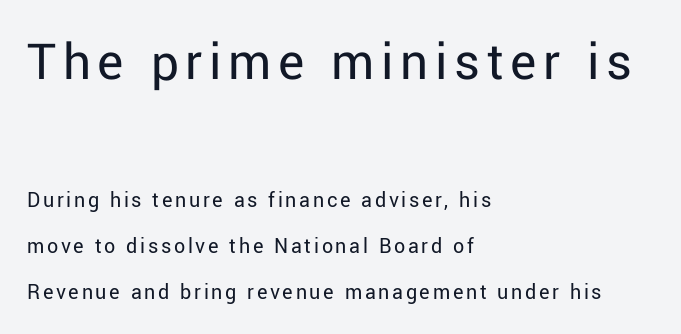
{"serif": "no", "italic": "no", "bold": "no", "weight": "regular", "width": "normal", "stroke_contrast": "low", "x_height": "medium", "monospaced": "no", "underline": "no", "align": "left", "line_spacing": "loose", "line_spacing_ratio": 2.09, "larger_block": "first", "size_ratio": 2.5, "glyph_px": 55}
